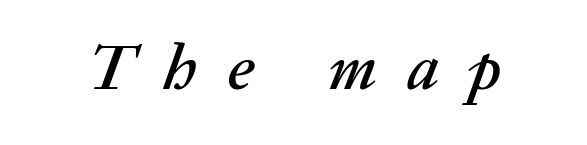
Underlining? Definitely not there. The tracking jumps out immediately: characters are airy and widely separated. Proportional: the letters do not fall into vertical columns. In terms of posture, this sample is oblique.
